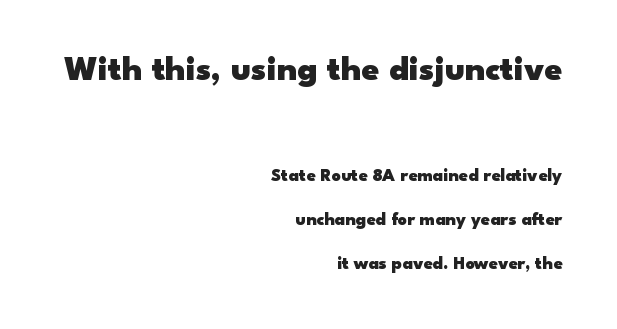
{"serif": "no", "italic": "no", "bold": "yes", "weight": "heavy", "width": "wide", "stroke_contrast": "low", "x_height": "small", "monospaced": "no", "underline": "no", "align": "right", "line_spacing": "loose", "line_spacing_ratio": 2.44, "letter_spacing": "normal", "letter_spacing_em": 0.0, "larger_block": "first", "size_ratio": 1.94, "glyph_px": 35}
